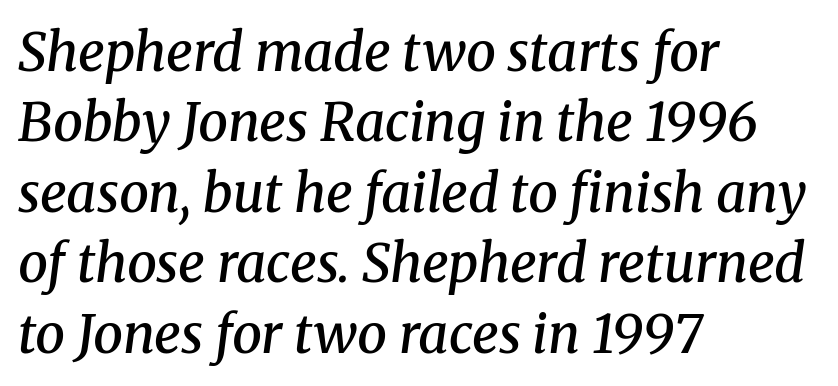
In terms of posture, this sample is oblique. Compared with typical body copy, the letter spacing here is the same. Has an underline been added? It has not. Regarding leading, the lines here are spaced in the standard way.
